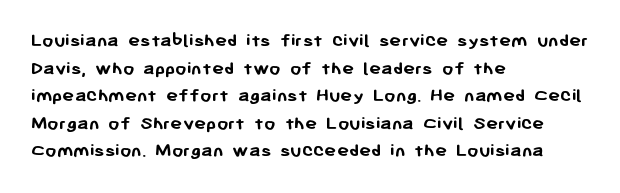
{"italic": "no", "bold": "yes", "underline": "no", "align": "left", "line_spacing": "normal", "line_spacing_ratio": 1.38, "letter_spacing": "normal", "letter_spacing_em": 0.0, "glyph_px": 20}
